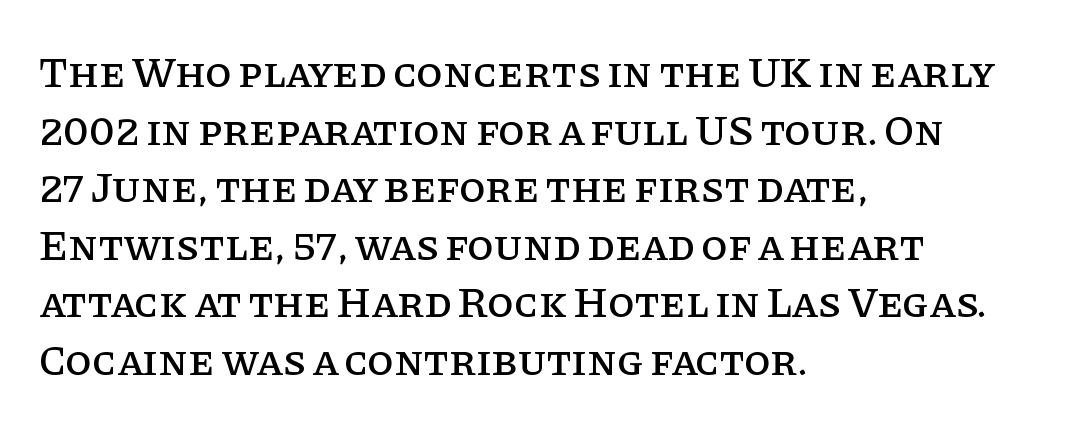
The image shows 43 px serif type, upright; set left-aligned, normal line spacing (1.34x), normal letter spacing, not underlined; low stroke contrast and a large x-height.
